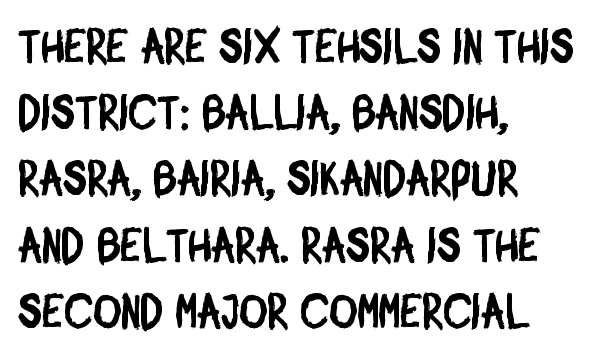
The image shows 48 px condensed sans-serif type; set left-aligned, normal line spacing (1.38x), normal letter spacing, not underlined; low stroke contrast and a large x-height.
